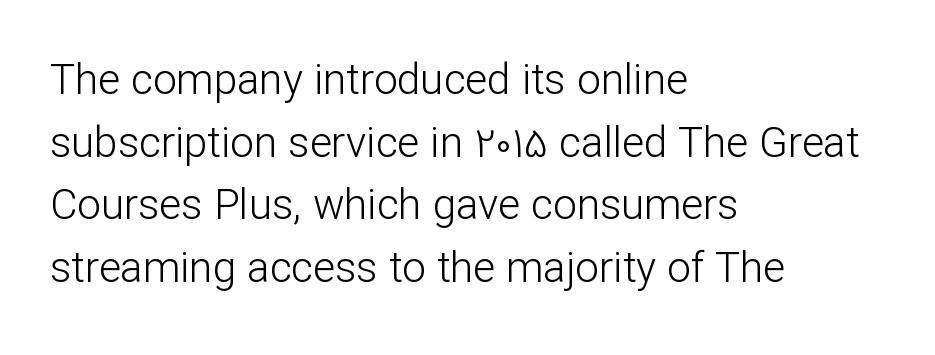
Nothing heavy about these letters — not bold at all. Tracking value appears to be zero — textbook default spacing. Whoever set this chose a conventional vertical rhythm. I'd call this a sans setting — the letters go barefoot. Lines of text with bare space underneath. The letters stand straight up with perfectly vertical stems.
